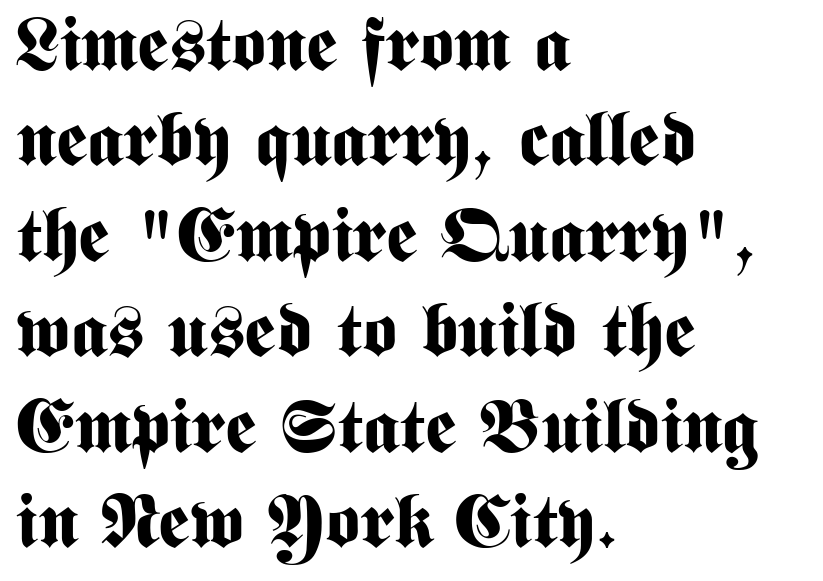
Q: Is the text bold? A: Yes.
Q: Is the text italic (slanted)? A: No, it is upright.
Q: Is the typeface a serif or a sans-serif typeface? A: Sans-serif.
Q: Is the text underlined? A: No.
Q: How is the paragraph aligned? A: Left-aligned.
Q: Is the spacing between letters normal or unusually wide? A: Normal.
Q: Is the spacing between lines tight, normal or loose? A: Normal.
Q: Width (condensed, normal, or wide)? A: Condensed.
Q: Stroke contrast? A: Medium.
Q: x-height? A: Medium.
Q: Monospaced? A: No.
